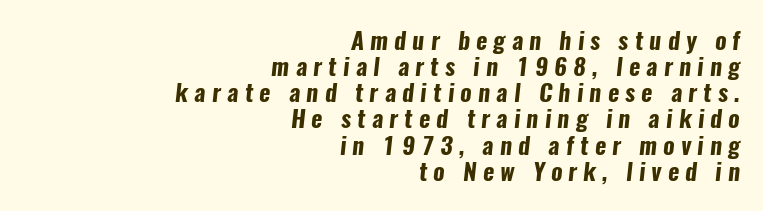
Q: Is the text bold? A: Yes.
Q: Is the text underlined? A: No.
Q: How is the paragraph aligned? A: Right-aligned.
Q: Is the spacing between letters normal or unusually wide? A: Unusually wide.
Q: Is the spacing between lines tight, normal or loose? A: Tight.
